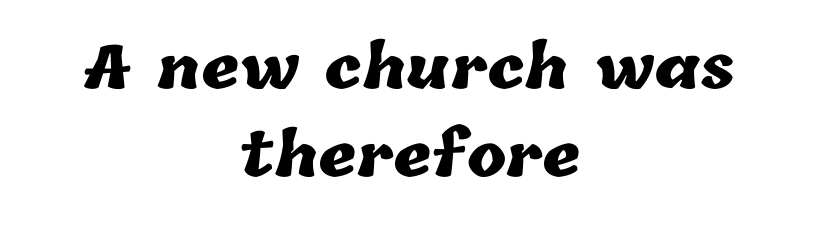
{"bold": "yes", "weight": "heavy", "width": "normal", "stroke_contrast": "low", "x_height": "medium", "monospaced": "no", "underline": "no", "align": "center", "line_spacing": "normal", "line_spacing_ratio": 1.49, "letter_spacing": "normal", "letter_spacing_em": 0.0, "glyph_px": 59}
